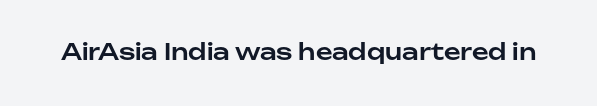
{"italic": "no", "underline": "no", "letter_spacing": "normal", "letter_spacing_em": 0.0, "glyph_px": 23}
